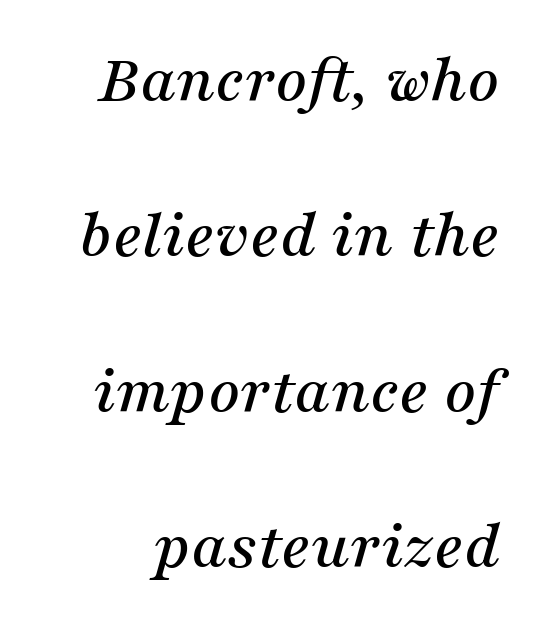
The image shows 70 px serif type, italic (leaning right); set loose line spacing (2.22x), normal letter spacing, not underlined; medium stroke contrast and a medium x-height.
